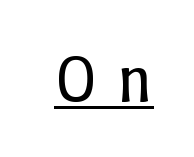
If you drew a line through each stem, it would be perfectly vertical. Display-style spreading of the glyphs; the letterfit is very open. Underlined type. A light-to-regular cut is what we see here.
